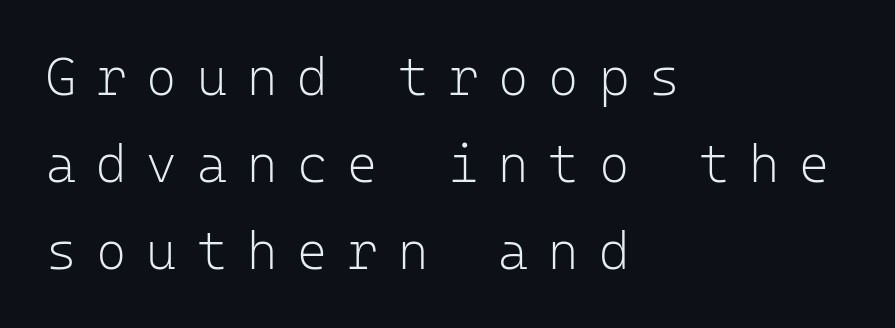
{"serif": "no", "italic": "no", "bold": "no", "weight": "light", "width": "normal", "stroke_contrast": "low", "x_height": "medium", "monospaced": "yes", "underline": "no", "align": "left", "line_spacing": "normal", "line_spacing_ratio": 1.67, "letter_spacing": "wide", "letter_spacing_em": 0.38, "glyph_px": 52}
